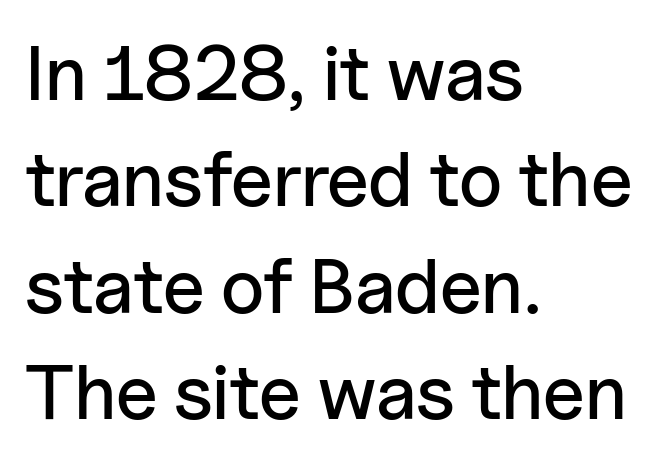
The image shows 77 px sans-serif type, upright; set left-aligned, normal line spacing (1.38x), normal letter spacing, not underlined; low stroke contrast and a medium x-height.
